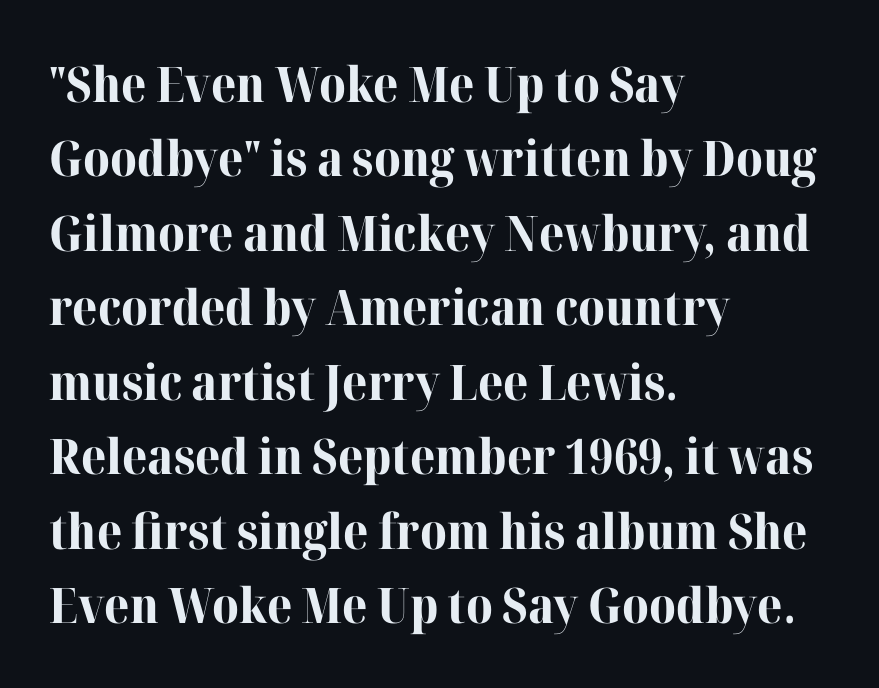
{"serif": "yes", "italic": "no", "bold": "yes", "weight": "bold", "width": "normal", "stroke_contrast": "high", "x_height": "medium", "monospaced": "no", "underline": "no", "align": "left", "line_spacing": "normal", "line_spacing_ratio": 1.52, "letter_spacing": "normal", "letter_spacing_em": 0.0, "glyph_px": 49}
